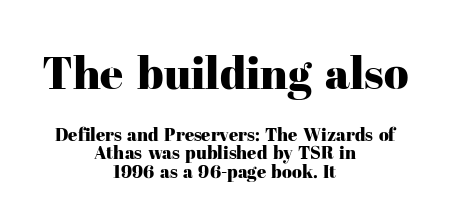
{"serif": "yes", "italic": "no", "width": "normal", "stroke_contrast": "high", "x_height": "medium", "monospaced": "no", "underline": "no", "align": "center", "line_spacing": "tight", "line_spacing_ratio": 1.02, "letter_spacing": "normal", "letter_spacing_em": 0.0, "larger_block": "first", "size_ratio": 2.5, "glyph_px": 45}
